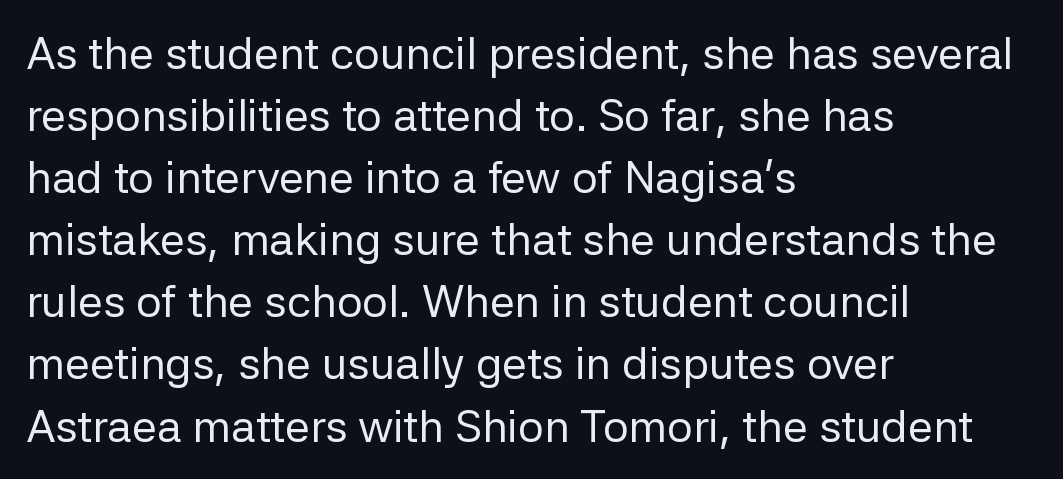
The image shows 45 px regular-weight sans-serif type, upright; set left-aligned, normal line spacing (1.38x), normal letter spacing, not underlined; low stroke contrast and a medium x-height.
